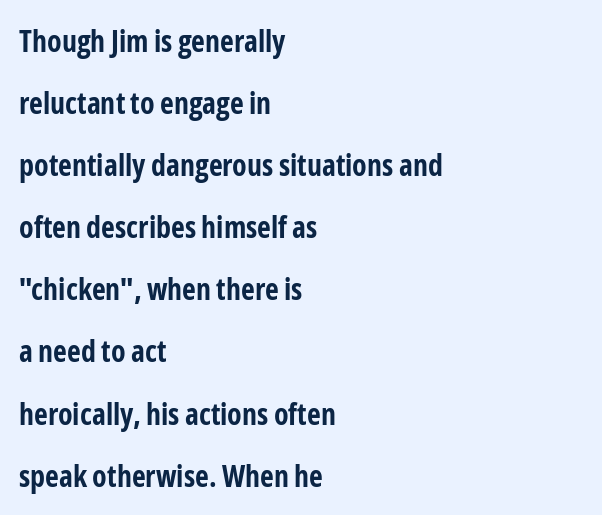
The image shows 30 px bold, condensed sans-serif type, upright; set left-aligned, loose line spacing (2.07x), normal letter spacing, not underlined; low stroke contrast and a medium x-height.
